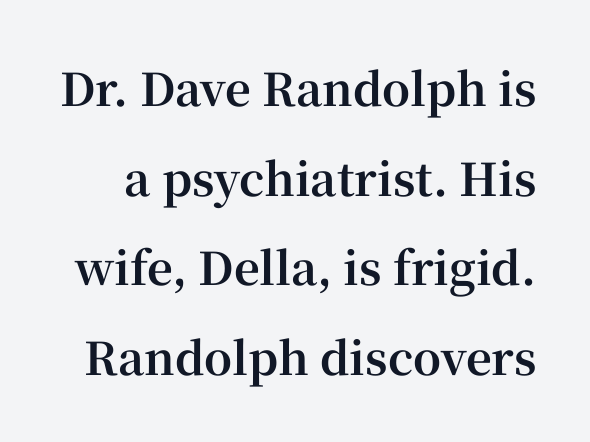
The designer went with a serif here, giving each stem small feet. Proportional: the letters do not fall into vertical columns. Is the type bold? Yes — the strokes are clearly thick and heavy. Plain, unruled lines of type. This sample uses plain, unmodified letter spacing. Tall strokes in this sample are plumb rather than angled.
